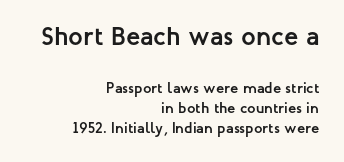
Q: Is the text bold? A: Yes.
Q: Is the text italic (slanted)? A: No, it is upright.
Q: Is the text underlined? A: No.
Q: How is the paragraph aligned? A: Right-aligned.
Q: Is the spacing between letters normal or unusually wide? A: Normal.
Q: Is the spacing between lines tight, normal or loose? A: Normal.
Q: Which block of text is set in a larger size, the first (top) or the second (bottom)? A: The first (top) one.
